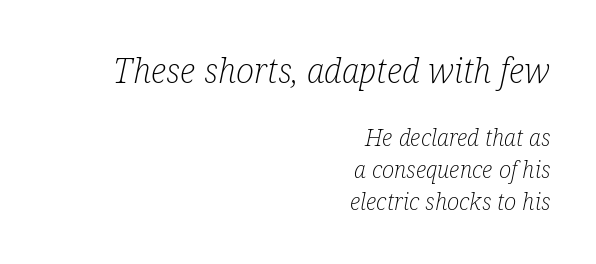
The upper block of text is set noticeably larger than the block beneath it. A clean baseline with only descenders dipping below it. This rendering leaves character spacing at its baseline value. You could not count columns in this text — the font is proportionally spaced. The rendering shows small feet on the letterforms — a serif design. These glyphs show unthickened strokes, regular width or finer.
